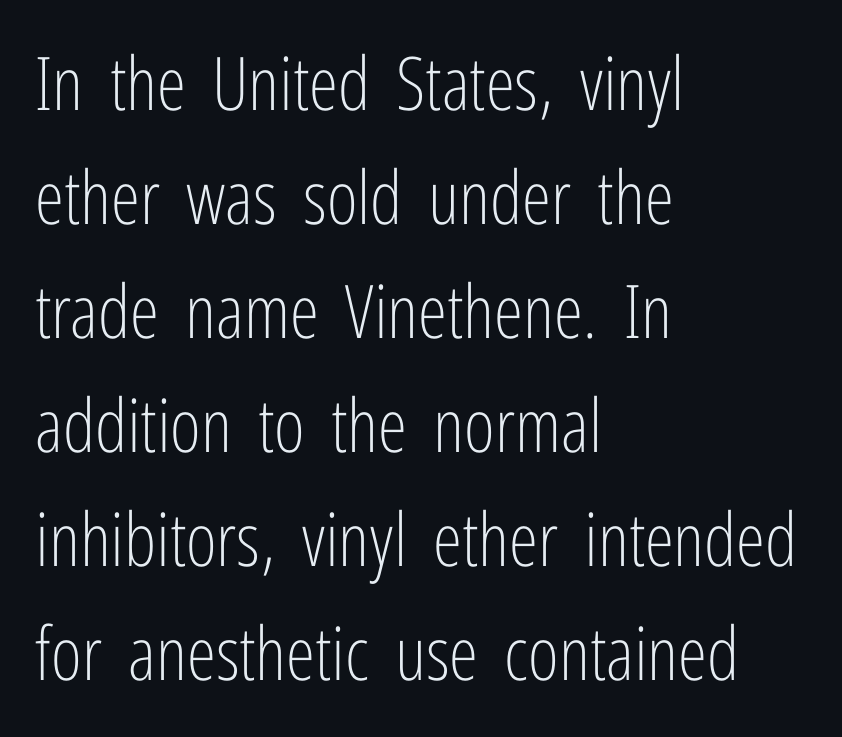
The image shows 74 px light, condensed sans-serif type, upright; set left-aligned, normal line spacing (1.54x), normal letter spacing, not underlined; low stroke contrast and a medium x-height.
